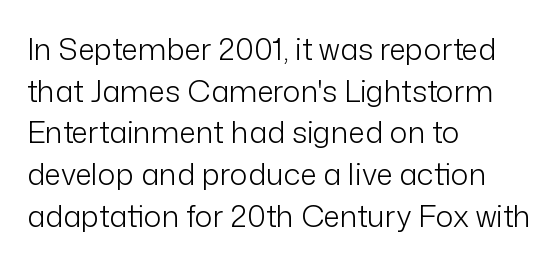
{"serif": "no", "italic": "no", "bold": "no", "weight": "light", "width": "normal", "stroke_contrast": "low", "x_height": "medium", "monospaced": "no", "underline": "no", "align": "left", "line_spacing": "normal", "line_spacing_ratio": 1.39, "letter_spacing": "normal", "letter_spacing_em": 0.0, "glyph_px": 30}
